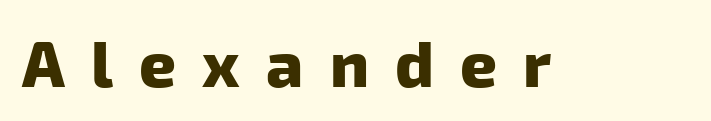
{"serif": "no", "bold": "yes", "weight": "heavy", "width": "normal", "stroke_contrast": "low", "x_height": "medium", "monospaced": "no", "underline": "no", "letter_spacing": "wide", "letter_spacing_em": 0.41, "glyph_px": 64}
